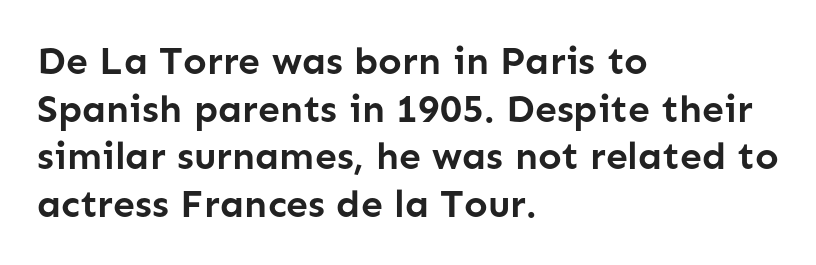
Q: Is the text bold? A: Yes.
Q: Is the text italic (slanted)? A: No, it is upright.
Q: Is the typeface a serif or a sans-serif typeface? A: Sans-serif.
Q: Is the text underlined? A: No.
Q: How is the paragraph aligned? A: Left-aligned.
Q: Is the spacing between letters normal or unusually wide? A: Normal.
Q: Width (condensed, normal, or wide)? A: Normal.
Q: Stroke contrast? A: Low.
Q: x-height? A: Medium.
Q: Monospaced? A: No.
